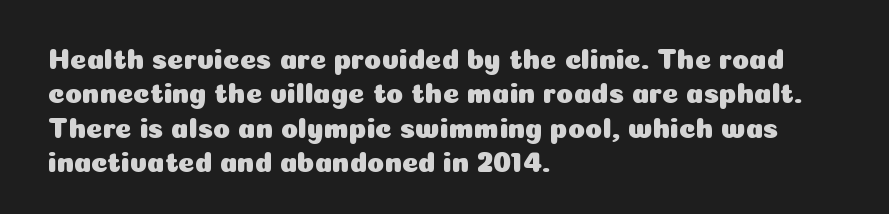
The image shows 28 px sans-serif type, upright; set left-aligned, line spacing 1.23x, normal letter spacing, not underlined; low stroke contrast and a medium x-height.
